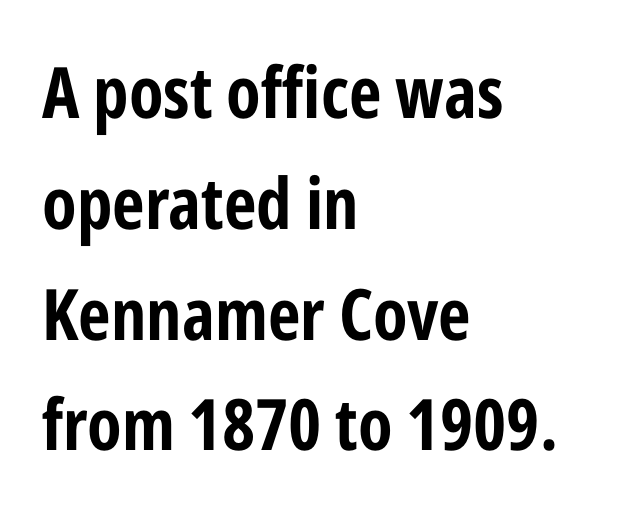
In terms of posture, this sample is upright. Notice how thick the strokes are: this is what a full bold looks like. Just letters on the line, the space beneath them empty. To sum up the face: it is a sans, with no serifs. Interline gaps are of average width in this sample. Do the characters align in a grid? No, the font is proportional.
